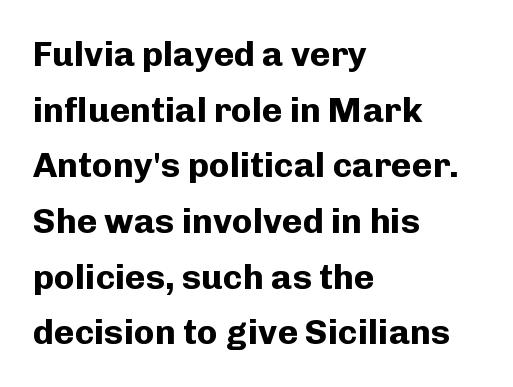
Q: Is the text bold? A: Yes.
Q: Is the text italic (slanted)? A: No, it is upright.
Q: Is the typeface a serif or a sans-serif typeface? A: Sans-serif.
Q: Is the text underlined? A: No.
Q: How is the paragraph aligned? A: Left-aligned.
Q: Is the spacing between letters normal or unusually wide? A: Normal.
Q: Is the spacing between lines tight, normal or loose? A: Normal.
Q: Width (condensed, normal, or wide)? A: Normal.
Q: Stroke contrast? A: Low.
Q: x-height? A: Medium.
Q: Monospaced? A: No.
